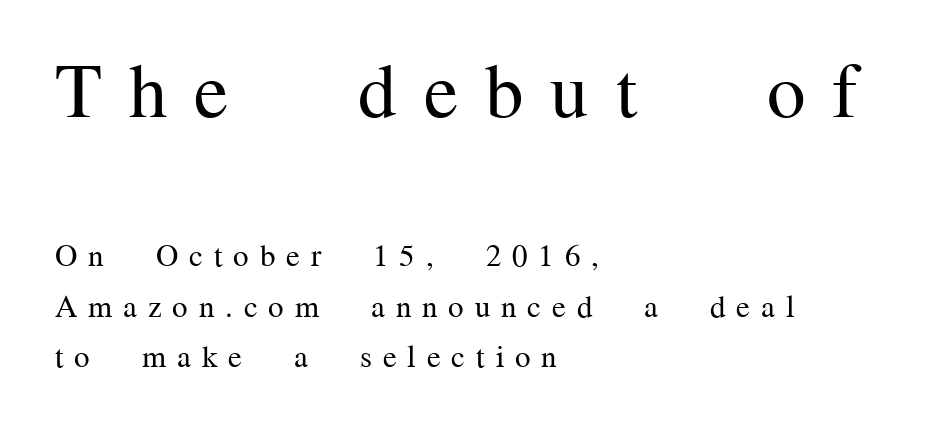
Q: Is the text bold? A: No.
Q: Is the text italic (slanted)? A: No, it is upright.
Q: Is the typeface a serif or a sans-serif typeface? A: Serif.
Q: Is the text underlined? A: No.
Q: How is the paragraph aligned? A: Left-aligned.
Q: Is the spacing between letters normal or unusually wide? A: Unusually wide.
Q: Is the spacing between lines tight, normal or loose? A: Normal.
Q: Which block of text is set in a larger size, the first (top) or the second (bottom)? A: The first (top) one.
Q: Width (condensed, normal, or wide)? A: Normal.
Q: Stroke contrast? A: Medium.
Q: x-height? A: Medium.
Q: Monospaced? A: No.
